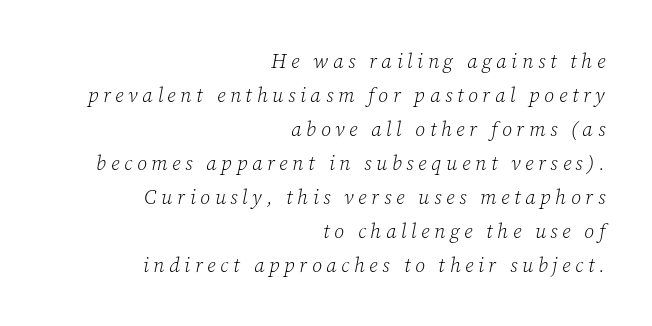
Q: Is the text bold? A: No.
Q: Is the text italic (slanted)? A: Yes, it leans right by about 12 degrees.
Q: Is the text underlined? A: No.
Q: How is the paragraph aligned? A: Right-aligned.
Q: Is the spacing between letters normal or unusually wide? A: Unusually wide.
Q: Is the spacing between lines tight, normal or loose? A: Normal.
